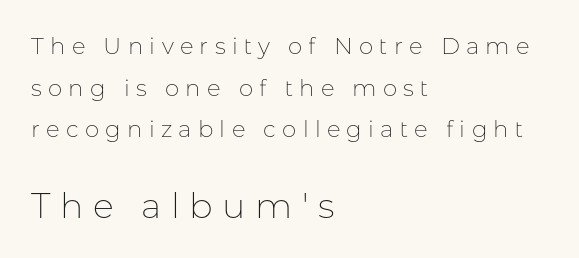
This sample uses an upright cut, with every glyph sitting square on the baseline. The passage shown begins with its smaller block and ends with its larger one. Think of a printed novel: that variable character pitch is what you see here. Look at the bottom of the vertical strokes: they stop flat, with no serifs. The line texture is sparse and dotted thanks to wide tracking.
